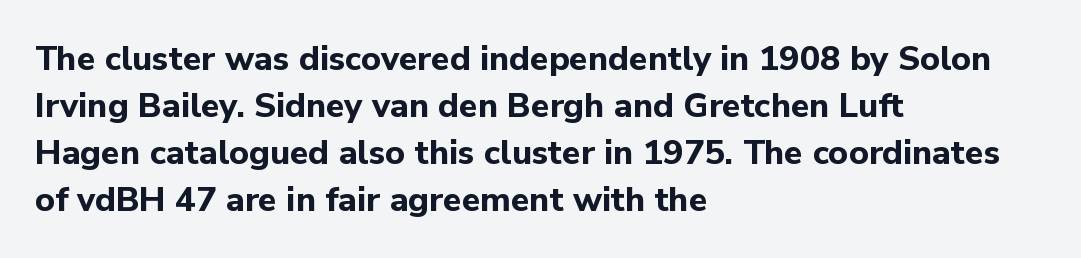
Does the weight exceed regular? Yes, all the way to bold. This sample uses plain, unmodified letter spacing. The letters carry no serifs — their stems end cleanly without finishing strokes. Here the designer chose a conventional face with non-uniform glyph widths. The type sits square on the baseline with zero lean. Teacher's note: observe the even left margin — that is flush-left alignment.
